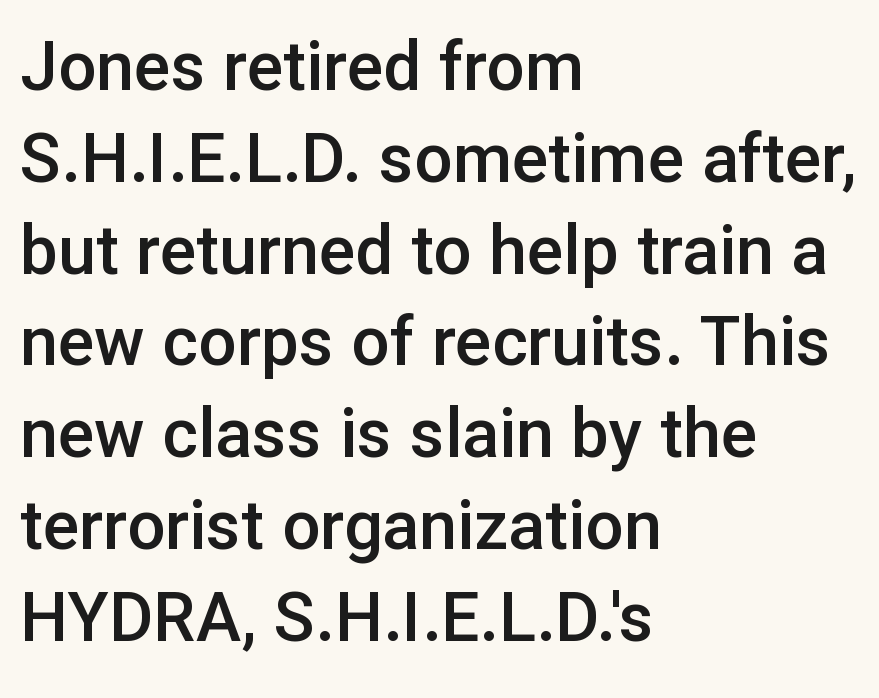
Q: Is the text bold? A: Semi-bold.
Q: Is the text italic (slanted)? A: No, it is upright.
Q: Is the typeface a serif or a sans-serif typeface? A: Sans-serif.
Q: Is the text underlined? A: No.
Q: How is the paragraph aligned? A: Left-aligned.
Q: Is the spacing between letters normal or unusually wide? A: Normal.
Q: Is the spacing between lines tight, normal or loose? A: Normal.
Q: Width (condensed, normal, or wide)? A: Normal.
Q: Stroke contrast? A: Low.
Q: x-height? A: Medium.
Q: Monospaced? A: No.
